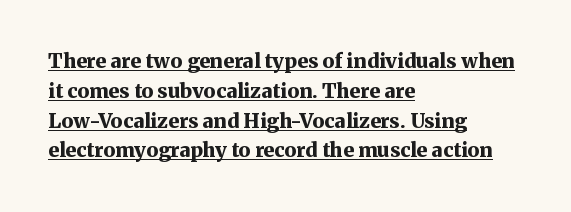
{"italic": "no", "bold": "yes", "underline": "yes", "align": "left", "line_spacing": "normal", "line_spacing_ratio": 1.49, "letter_spacing": "normal", "letter_spacing_em": 0.0, "glyph_px": 20}
